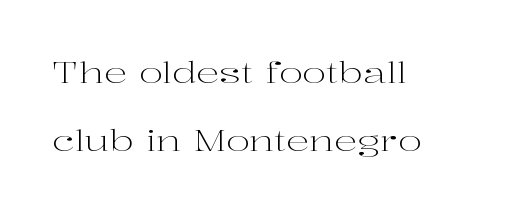
{"serif": "yes", "italic": "no", "bold": "no", "weight": "light", "width": "wide", "stroke_contrast": "high", "x_height": "medium", "monospaced": "no", "underline": "no", "align": "left", "line_spacing": "loose", "line_spacing_ratio": 2.33, "letter_spacing": "normal", "letter_spacing_em": 0.0, "glyph_px": 29}
